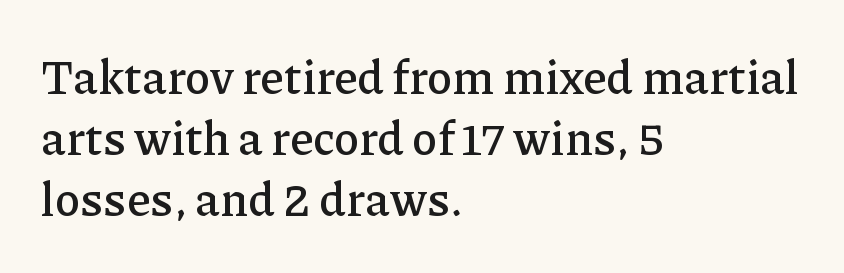
The text was rendered using a seriffed face with decorative stroke endings. These lines are rendered in a variable-pitch font. A typesetter would call this zero additional tracking. A clean baseline with only descenders dipping below it. Upright lettering throughout.
